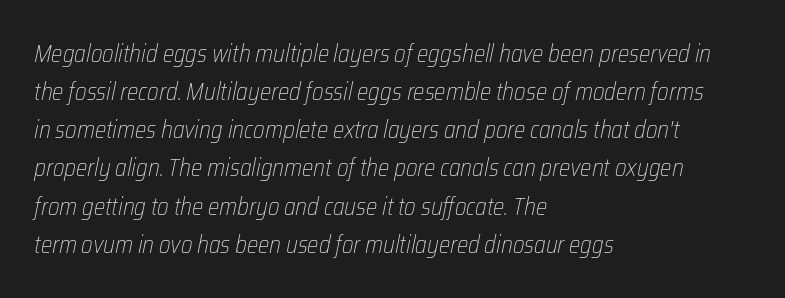
These lines are set flush left with a ragged right edge. The baseline area is clear. The line-height multiplier appears to be the usual default. The specimen reads as italic at a glance. No heavy texture on the line: the type isn't bold.
